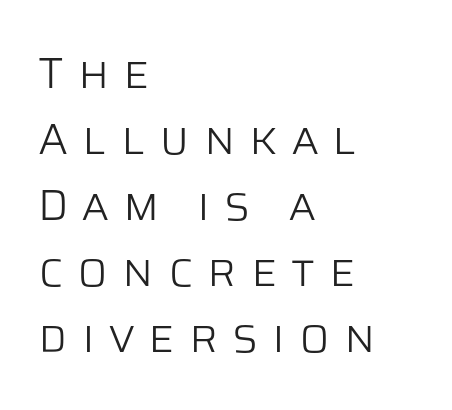
The font family rendered here belongs to the sans-serif group. You could not count columns in this text — the font is proportionally spaced. Regular leading. A roman cut, with each character standing at attention. The letterforms stand isolated, each surrounded by extra space. Weight: regular or lighter.
